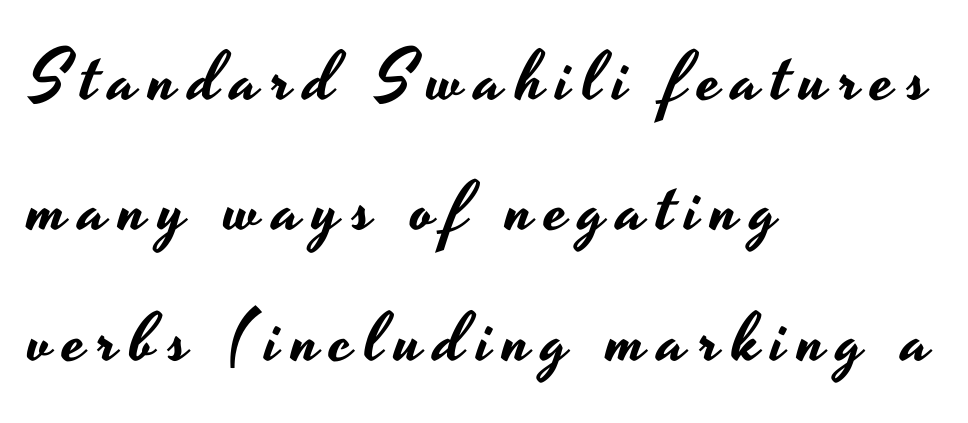
The image shows 69 px wide sans-serif type; set left-aligned, line spacing 1.89x, not underlined; low stroke contrast and a small x-height.
